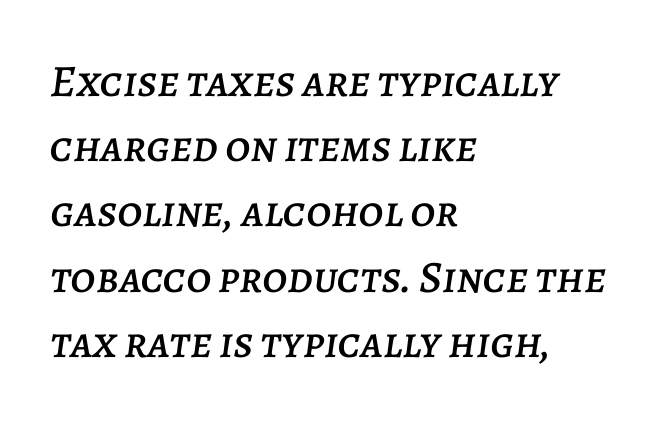
Here the designer chose a conventional face with non-uniform glyph widths. Regular leading. A student would call this left alignment; a typographer would say flush left, rag right. Style check: oblique. Honestly, there is no underline to notice here at all. The line texture is even and compact thanks to regular tracking.
